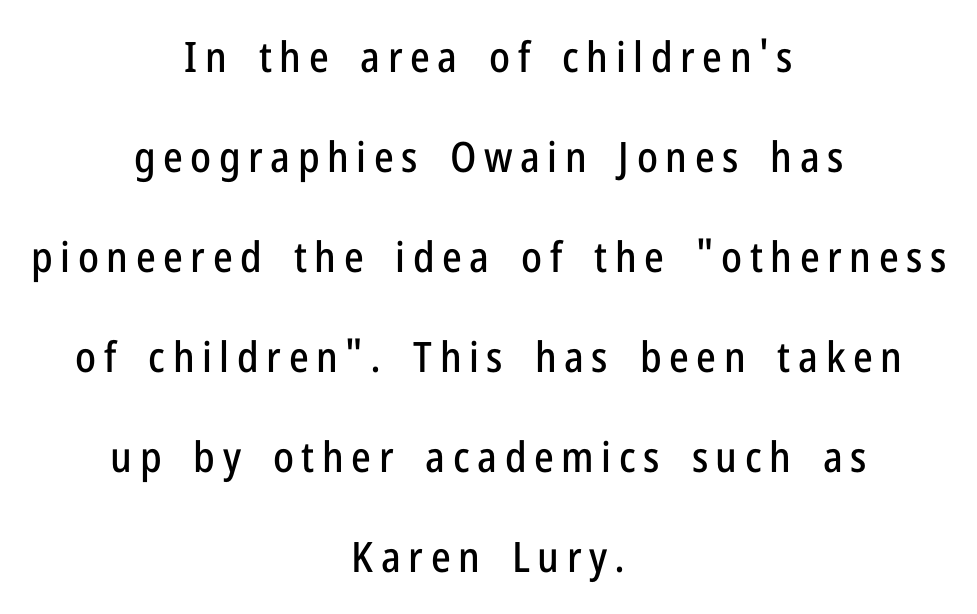
The letters advance in unequal steps, a hallmark of proportional type. Teacher's note: observe the equal gaps on both sides — that is centered alignment. Unmarked baselines from the first word to the last. Letterform terminals end flat and unadorned throughout the passage. What's the leading like? Stretched, with rows far apart.
